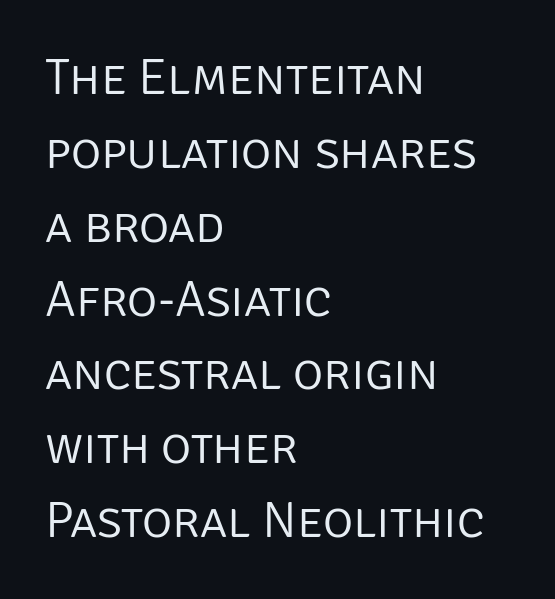
The image shows 52 px light sans-serif type, upright; set left-aligned, normal line spacing (1.42x), normal letter spacing, not underlined; low stroke contrast and a large x-height.
